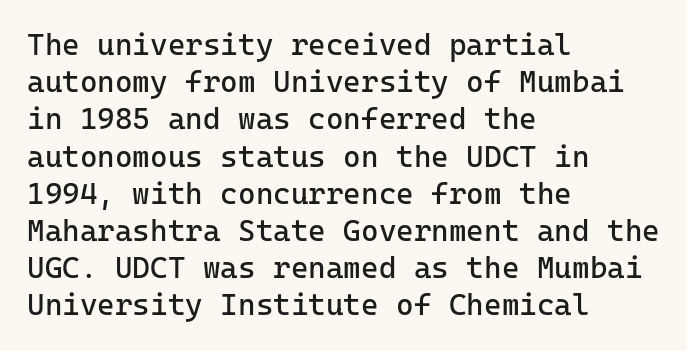
The image shows 30 px regular-weight sans-serif type, upright; set left-aligned, line spacing 1.24x, normal letter spacing, not underlined; low stroke contrast and a medium x-height.
